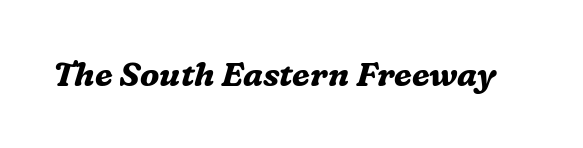
Type without underlining. An italicized treatment has been applied to the whole sample. The glyphs in this specimen are seriffed. Characters follow at the spacing the type designer built in. Do the characters align in a grid? No, the font is proportional. Students, this is bold: see how much ink each stroke carries.
